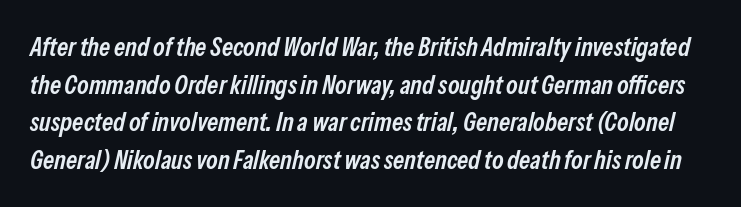
Q: Is the text bold? A: Semi-bold.
Q: Is the text italic (slanted)? A: Yes, it leans right by about 13 degrees.
Q: Is the text underlined? A: No.
Q: Is the spacing between letters normal or unusually wide? A: Normal.
Q: Is the spacing between lines tight, normal or loose? A: Normal.
